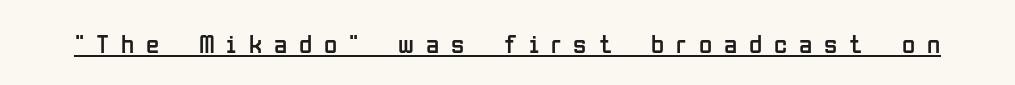
If you drew a line through each stem, it would be perfectly vertical. Is the type heavy? It reads as light-to-regular instead. The passage shown has open, widely tracked lettering throughout. A baseline rule has been typeset under these characters.
